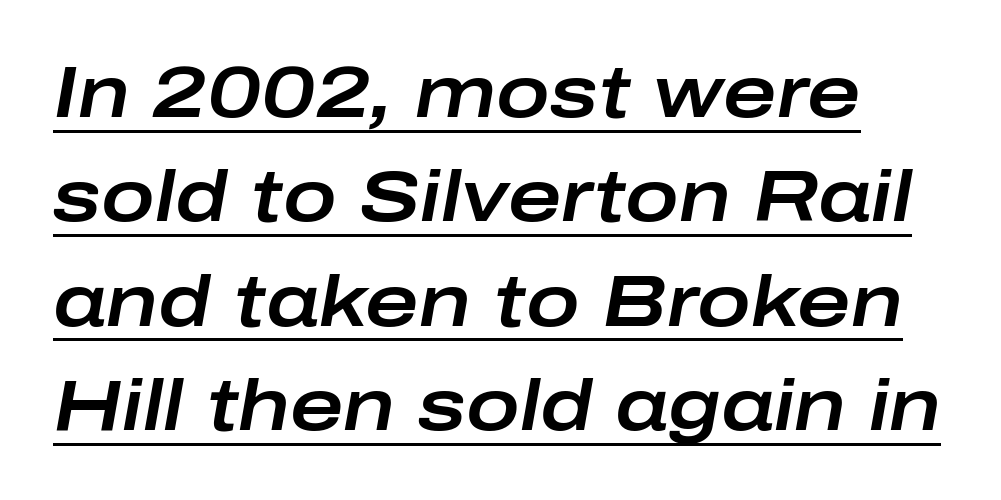
The image shows 72 px wide type, italic (leaning right); set normal line spacing (1.45x), normal letter spacing, underlined; low stroke contrast and a medium x-height.
